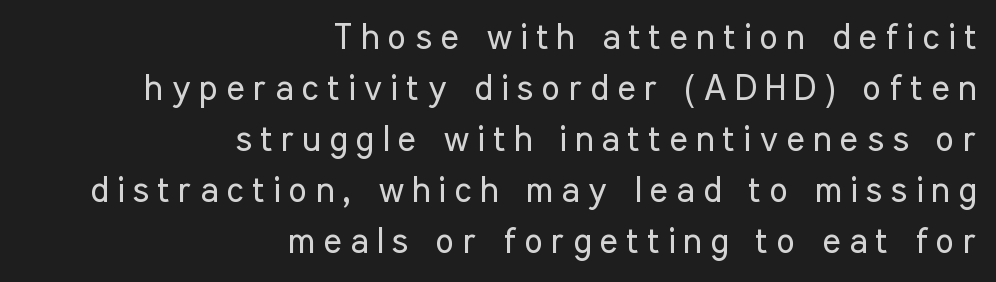
Do the letters lean? They stand straight. This rendering employs a face without finishing strokes, i.e., a sans-serif. Is the type heavy? It reads as light-to-regular instead. Do the characters align in a grid? No, the font is proportional. Successive baselines arrive at the customary interval.
